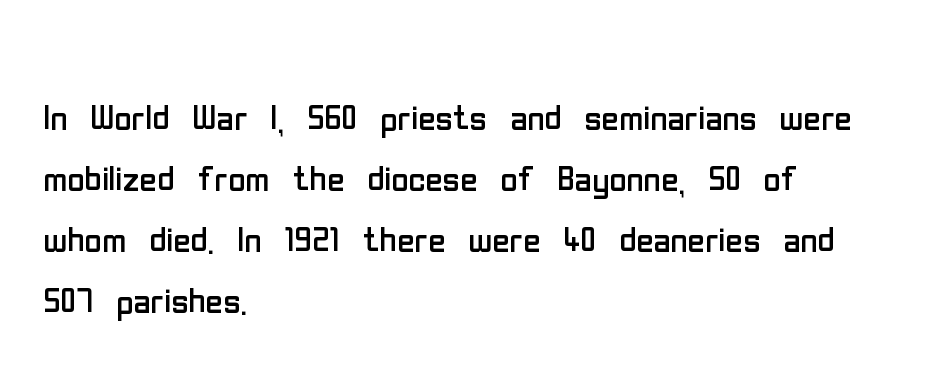
{"serif": "no", "italic": "no", "bold": "no", "weight": "regular", "width": "condensed", "stroke_contrast": "low", "x_height": "medium", "monospaced": "no", "underline": "no", "align": "left", "line_spacing": "normal", "line_spacing_ratio": 1.3, "letter_spacing": "normal", "letter_spacing_em": 0.0, "glyph_px": 47}
